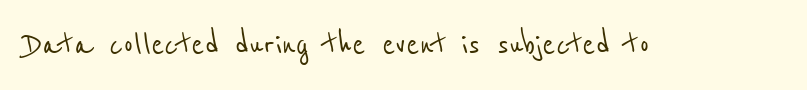
The image shows 39 px condensed sans-serif type; set normal letter spacing, not underlined; low stroke contrast and a medium x-height.
